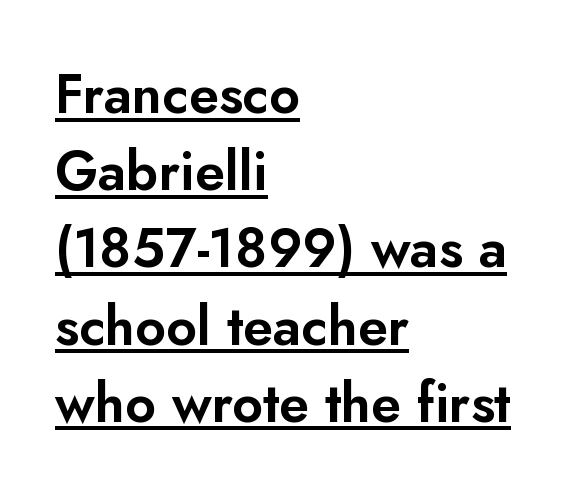
The image shows 54 px sans-serif type, upright; set left-aligned, normal line spacing (1.43x), normal letter spacing, underlined; low stroke contrast and a small x-height.
